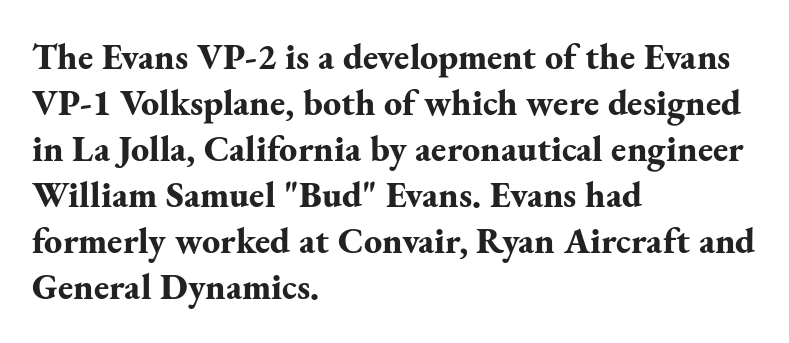
{"serif": "yes", "italic": "no", "bold": "yes", "weight": "bold", "width": "normal", "stroke_contrast": "medium", "x_height": "small", "monospaced": "no", "underline": "no", "align": "left", "line_spacing": "normal", "line_spacing_ratio": 1.28, "letter_spacing": "normal", "letter_spacing_em": 0.0, "glyph_px": 36}
